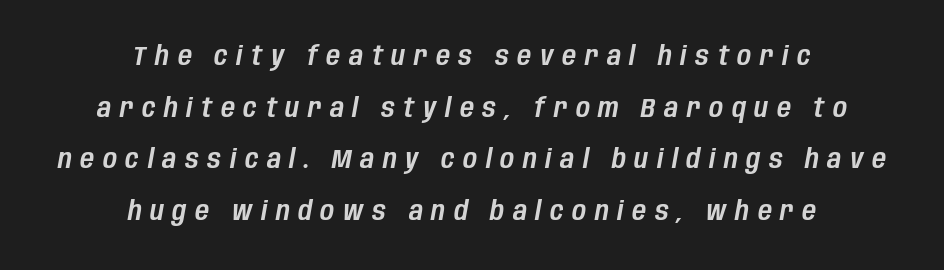
{"italic": "yes", "lean": "right", "slant_degrees": 10, "underline": "no", "align": "center", "line_spacing": "loose", "line_spacing_ratio": 1.91, "letter_spacing": "wide", "letter_spacing_em": 0.32, "glyph_px": 27}
